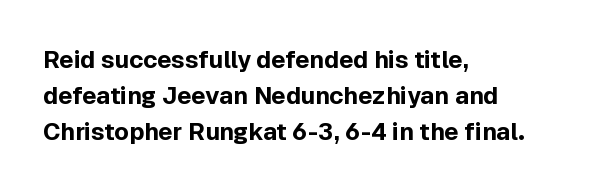
Q: Is the text bold? A: Yes.
Q: Is the text italic (slanted)? A: No, it is upright.
Q: Is the text underlined? A: No.
Q: How is the paragraph aligned? A: Left-aligned.
Q: Is the spacing between letters normal or unusually wide? A: Normal.
Q: Is the spacing between lines tight, normal or loose? A: Normal.
